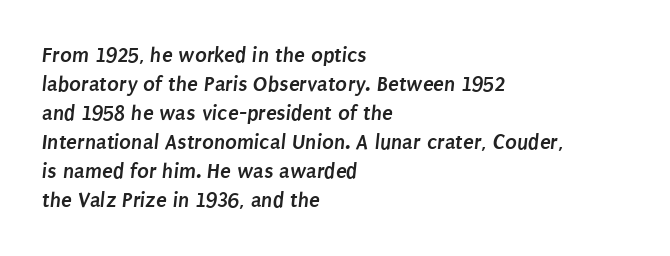
Q: Is the text bold? A: Yes.
Q: Is the text underlined? A: No.
Q: How is the paragraph aligned? A: Left-aligned.
Q: Is the spacing between letters normal or unusually wide? A: Normal.
Q: Is the spacing between lines tight, normal or loose? A: Normal.
